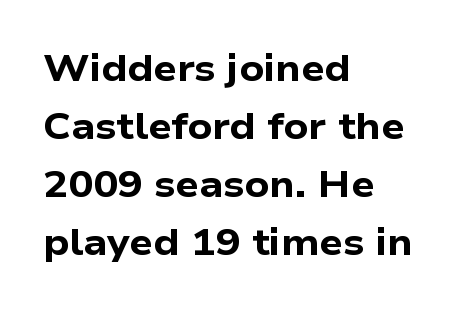
{"serif": "no", "bold": "yes", "weight": "bold", "width": "wide", "stroke_contrast": "low", "x_height": "medium", "monospaced": "no", "underline": "no", "align": "left", "line_spacing": "normal", "line_spacing_ratio": 1.57, "letter_spacing": "normal", "letter_spacing_em": 0.0, "glyph_px": 37}
